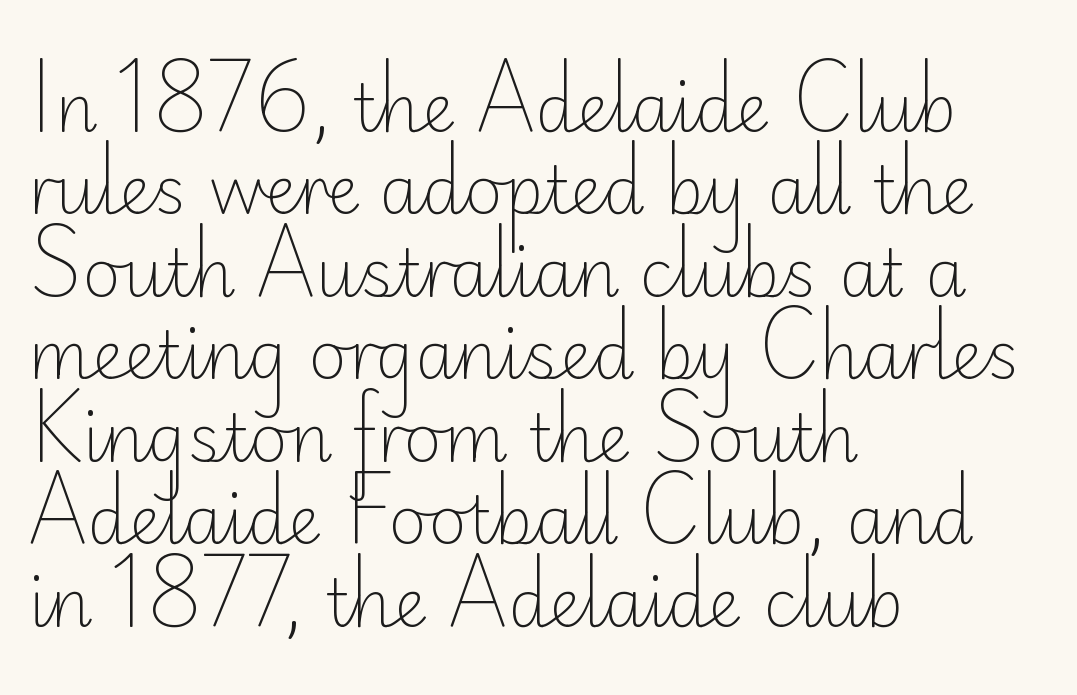
Q: Is the text bold? A: No.
Q: Is the text italic (slanted)? A: No, it is upright.
Q: Is the typeface a serif or a sans-serif typeface? A: Sans-serif.
Q: Is the text underlined? A: No.
Q: How is the paragraph aligned? A: Left-aligned.
Q: Is the spacing between letters normal or unusually wide? A: Normal.
Q: Is the spacing between lines tight, normal or loose? A: Normal.
Q: Width (condensed, normal, or wide)? A: Normal.
Q: Stroke contrast? A: Low.
Q: x-height? A: Small.
Q: Monospaced? A: No.
